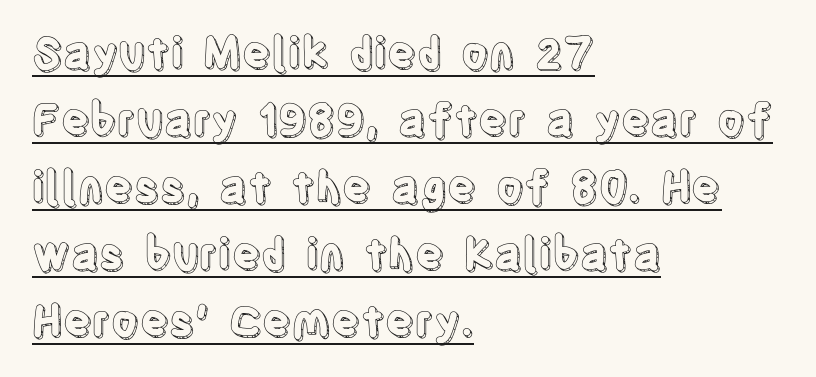
{"italic": "no", "width": "condensed", "x_height": "large", "monospaced": "no", "underline": "yes", "align": "left", "line_spacing": "normal", "line_spacing_ratio": 1.56, "letter_spacing": "normal", "letter_spacing_em": 0.0, "glyph_px": 43}
